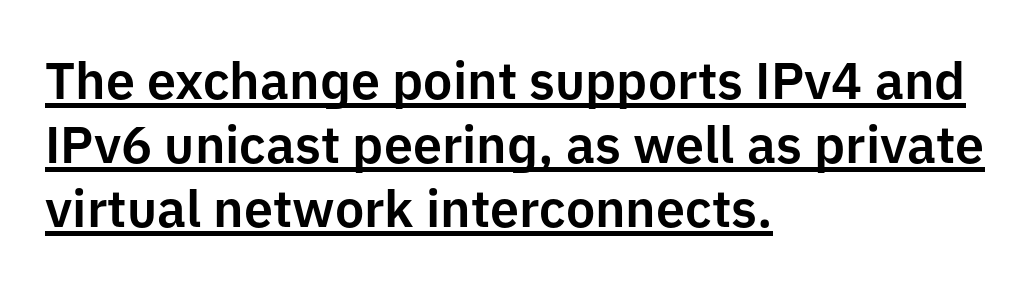
Like a heading marked for emphasis, these lines bear an underscore. The paragraph has a hard left edge and a soft right edge. There is no visible air inserted between adjacent glyphs. Examine the stroke ends and you'll find no serifs.
